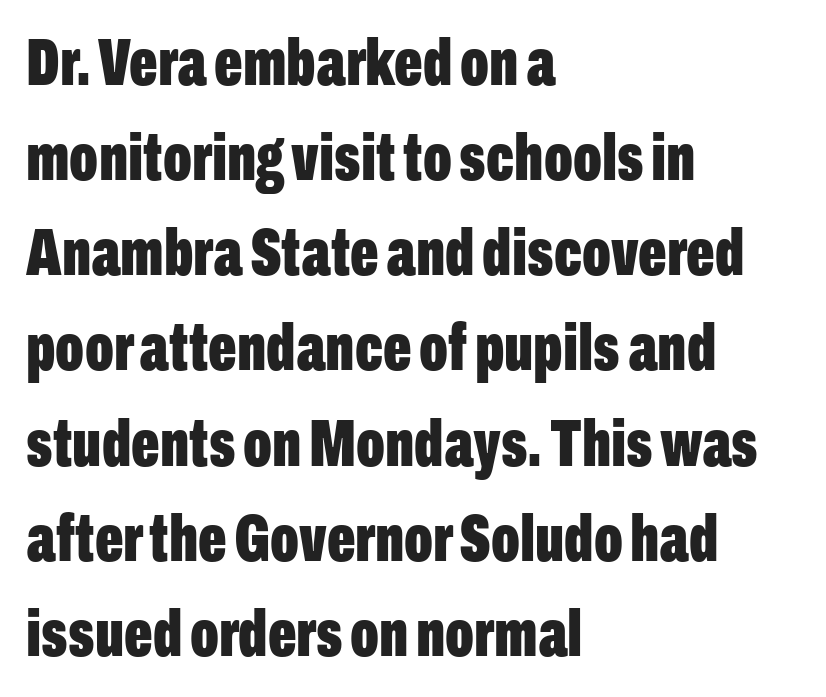
Q: Is the text bold? A: Yes.
Q: Is the text italic (slanted)? A: No, it is upright.
Q: Is the typeface a serif or a sans-serif typeface? A: Sans-serif.
Q: Is the text underlined? A: No.
Q: How is the paragraph aligned? A: Left-aligned.
Q: Is the spacing between letters normal or unusually wide? A: Normal.
Q: Is the spacing between lines tight, normal or loose? A: Normal.
Q: Width (condensed, normal, or wide)? A: Condensed.
Q: Stroke contrast? A: Low.
Q: x-height? A: Medium.
Q: Monospaced? A: No.
